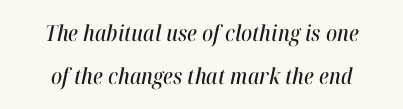
Q: Is the text italic (slanted)? A: Yes, it leans right by about 12 degrees.
Q: Is the text underlined? A: No.
Q: Is the spacing between letters normal or unusually wide? A: Normal.
Q: Is the spacing between lines tight, normal or loose? A: Loose.
